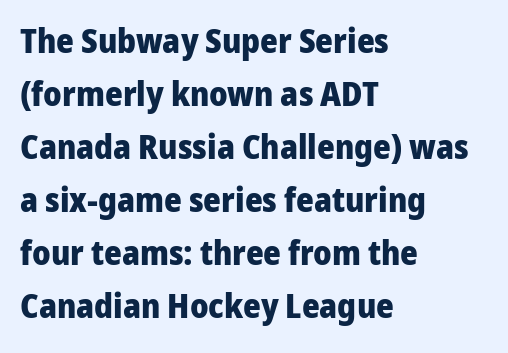
Q: Is the text bold? A: Yes.
Q: Is the text italic (slanted)? A: No, it is upright.
Q: Is the typeface a serif or a sans-serif typeface? A: Sans-serif.
Q: Is the text underlined? A: No.
Q: How is the paragraph aligned? A: Left-aligned.
Q: Is the spacing between letters normal or unusually wide? A: Normal.
Q: Is the spacing between lines tight, normal or loose? A: Normal.
Q: Width (condensed, normal, or wide)? A: Normal.
Q: Stroke contrast? A: Low.
Q: x-height? A: Medium.
Q: Monospaced? A: No.
